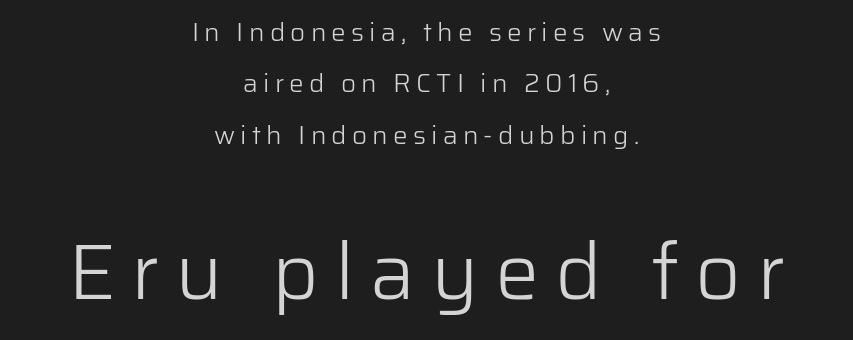
Spacing verdict: proportional, widths tailored to each character. Whoever set this made the second block the dominant, larger element. No extra ink here — the face is not bold. Substantial extra tracking has been applied to these lines. The passage is arranged like a title page — every line centered. Successive baselines arrive slowly, with a big drop between each.
